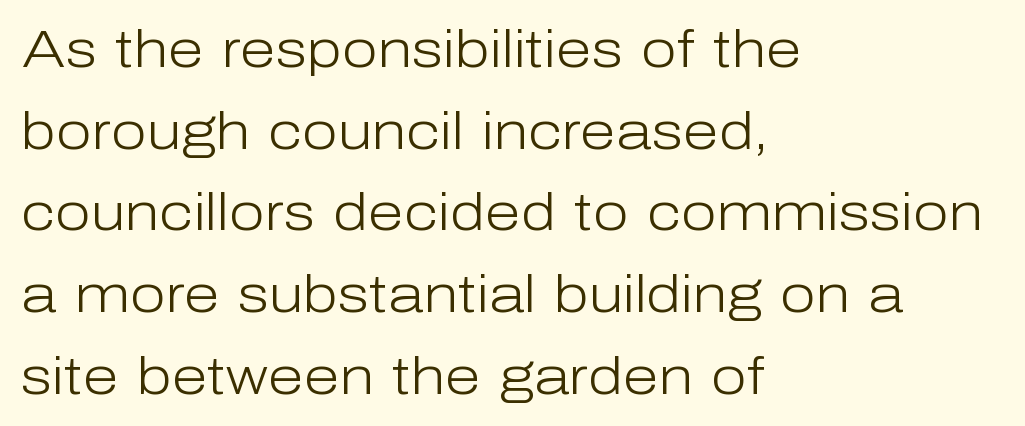
{"serif": "no", "italic": "no", "bold": "no", "weight": "light", "width": "normal", "stroke_contrast": "low", "x_height": "medium", "monospaced": "no", "underline": "no", "align": "left", "line_spacing": "normal", "line_spacing_ratio": 1.57, "letter_spacing": "normal", "letter_spacing_em": 0.0, "glyph_px": 52}
